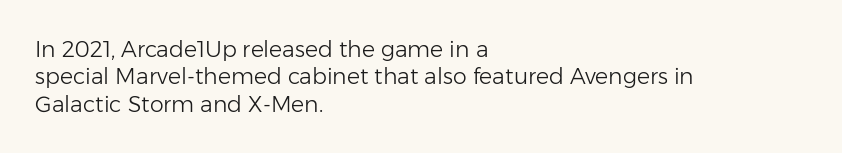
Q: Is the text bold? A: No.
Q: Is the text italic (slanted)? A: No, it is upright.
Q: Is the text underlined? A: No.
Q: How is the paragraph aligned? A: Left-aligned.
Q: Is the spacing between letters normal or unusually wide? A: Normal.
Q: Is the spacing between lines tight, normal or loose? A: Normal.
